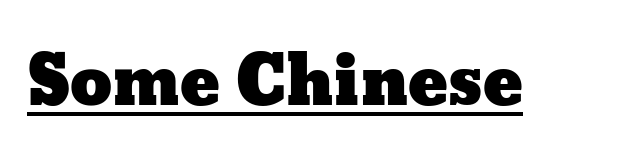
Has an underline been added? It has. Characters remain perfectly vertical along every line. Each letter keeps its own natural width here, so spacing adapts to shape. Standard letterfit; no display-style spreading of the glyphs.
